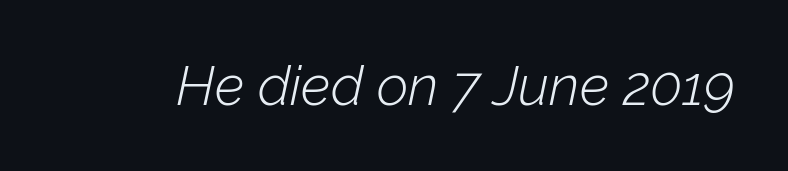
Q: Is the text bold? A: No.
Q: Is the text italic (slanted)? A: Yes, it leans right by about 12 degrees.
Q: Is the text underlined? A: No.
Q: Is the spacing between letters normal or unusually wide? A: Normal.
Q: Width (condensed, normal, or wide)? A: Normal.
Q: Stroke contrast? A: Low.
Q: x-height? A: Medium.
Q: Monospaced? A: No.
